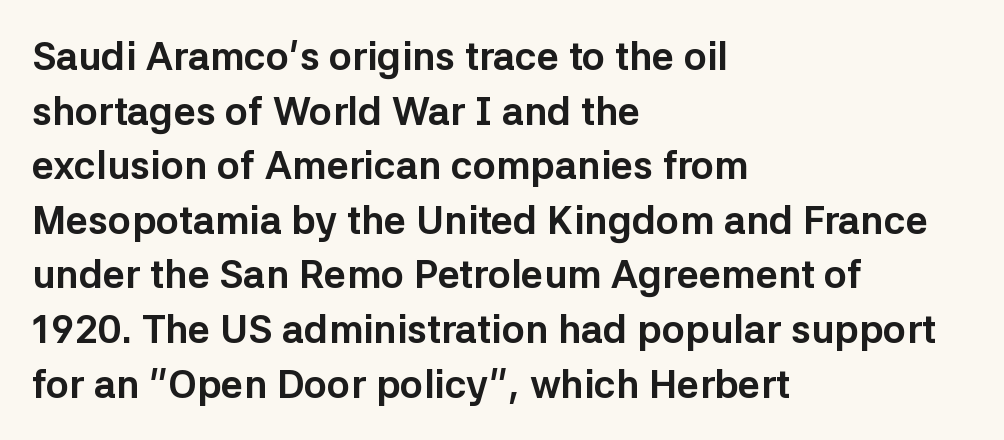
Q: Is the text bold? A: Yes.
Q: Is the text italic (slanted)? A: No, it is upright.
Q: Is the typeface a serif or a sans-serif typeface? A: Sans-serif.
Q: Is the text underlined? A: No.
Q: How is the paragraph aligned? A: Left-aligned.
Q: Is the spacing between letters normal or unusually wide? A: Normal.
Q: Is the spacing between lines tight, normal or loose? A: Normal.
Q: Width (condensed, normal, or wide)? A: Normal.
Q: Stroke contrast? A: Low.
Q: x-height? A: Medium.
Q: Monospaced? A: No.
